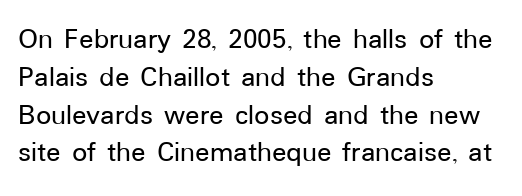
The image shows 30 px sans-serif type, upright; set left-aligned, normal line spacing (1.26x), normal letter spacing, not underlined; low stroke contrast and a medium x-height.
